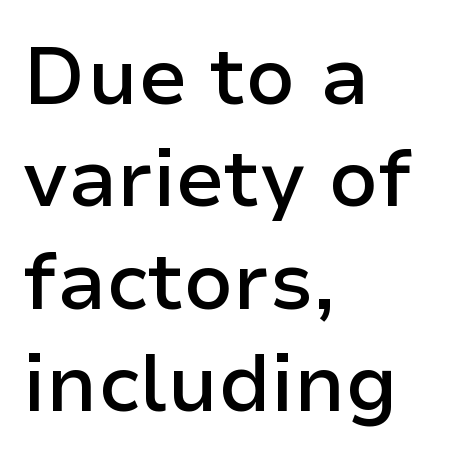
Q: Is the text bold? A: Semi-bold.
Q: Is the text italic (slanted)? A: No, it is upright.
Q: Is the typeface a serif or a sans-serif typeface? A: Sans-serif.
Q: Is the text underlined? A: No.
Q: How is the paragraph aligned? A: Left-aligned.
Q: Is the spacing between letters normal or unusually wide? A: Normal.
Q: Is the spacing between lines tight, normal or loose? A: Normal.
Q: Width (condensed, normal, or wide)? A: Normal.
Q: Stroke contrast? A: Low.
Q: x-height? A: Medium.
Q: Monospaced? A: No.
